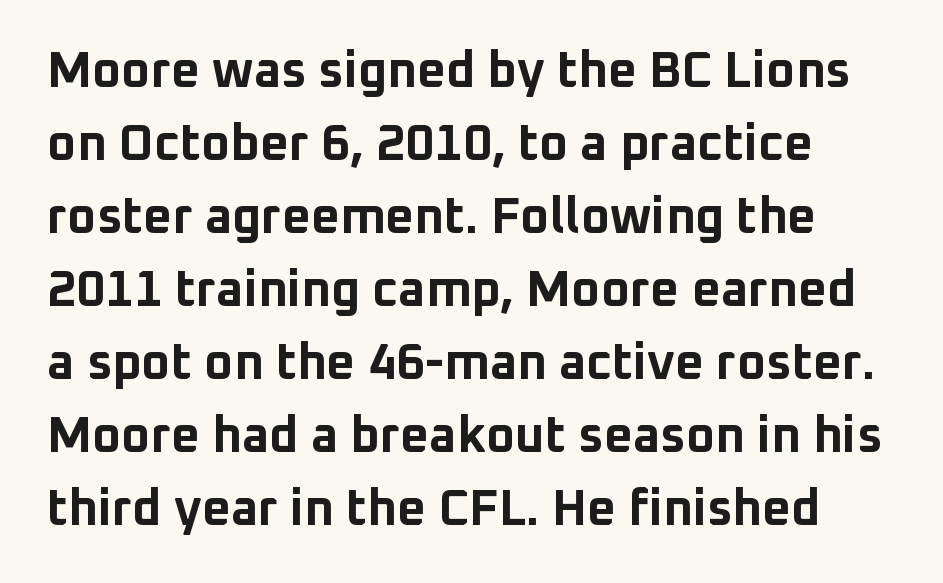
Q: Is the text bold? A: Yes.
Q: Is the text italic (slanted)? A: No, it is upright.
Q: Is the typeface a serif or a sans-serif typeface? A: Sans-serif.
Q: Is the text underlined? A: No.
Q: Is the spacing between letters normal or unusually wide? A: Normal.
Q: Is the spacing between lines tight, normal or loose? A: Normal.
Q: Width (condensed, normal, or wide)? A: Normal.
Q: Stroke contrast? A: Low.
Q: x-height? A: Medium.
Q: Monospaced? A: No.
